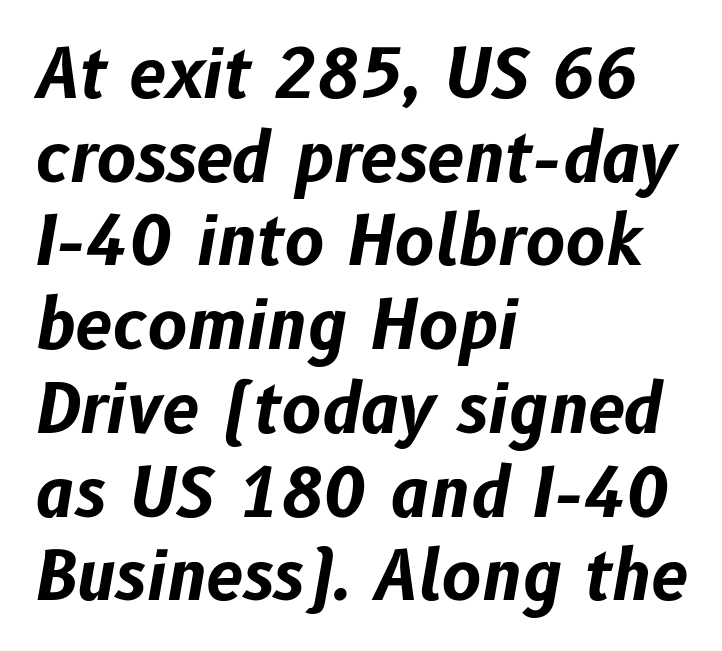
{"italic": "yes", "lean": "right", "slant_degrees": 10, "bold": "yes", "weight": "bold", "width": "normal", "stroke_contrast": "low", "x_height": "medium", "monospaced": "no", "underline": "no", "align": "left", "line_spacing": "normal", "line_spacing_ratio": 1.25, "letter_spacing": "normal", "letter_spacing_em": 0.0, "glyph_px": 67}
